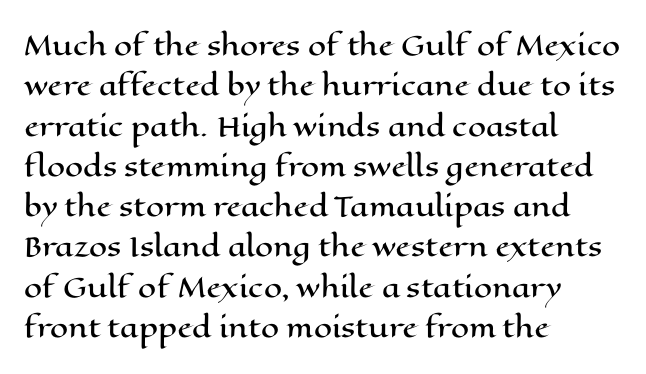
Q: Is the text italic (slanted)? A: No, it is upright.
Q: Is the text underlined? A: No.
Q: How is the paragraph aligned? A: Left-aligned.
Q: Is the spacing between letters normal or unusually wide? A: Normal.
Q: Is the spacing between lines tight, normal or loose? A: Normal.
